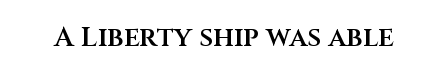
Honestly, there is no underline to notice here at all. Nope, no serifs anywhere on these letters. Tall strokes in this sample are plumb rather than angled. In terms of letterspacing, this is plain default setting. Is this a fixed-width face? No — the glyphs have proportional, varying widths. A fair bit of extra ink — the face is semibold, not bold.
